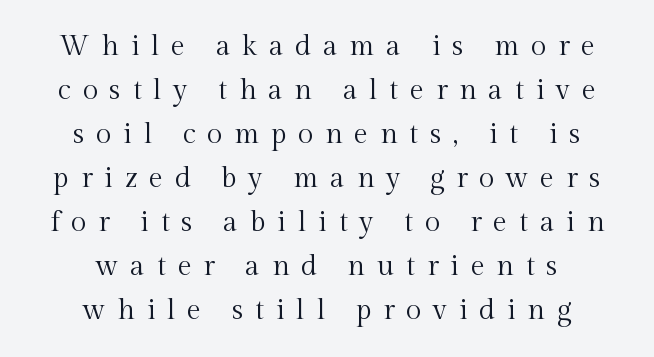
The image shows 28 px regular-weight serif type, upright; set centered, normal line spacing (1.57x), unusually wide letter spacing (+0.42 em), not underlined; a medium x-height.
